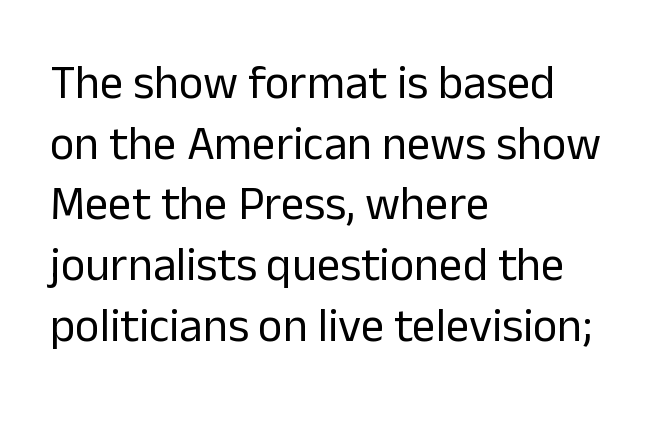
{"serif": "no", "italic": "no", "bold": "no", "weight": "regular", "width": "normal", "stroke_contrast": "low", "x_height": "medium", "monospaced": "no", "underline": "no", "align": "left", "line_spacing": "normal", "line_spacing_ratio": 1.29, "letter_spacing": "normal", "letter_spacing_em": 0.0, "glyph_px": 47}
